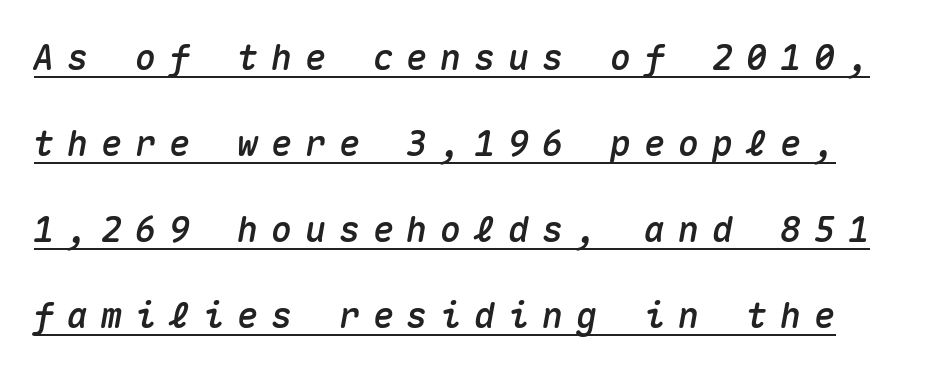
Every character here occupies the same horizontal width, giving the sample a typewriter-like rhythm. Underline: present. The type is letterspaced generously, with wide tracking. When letters slant like this, we call the style italic. Students, observe: this is what heavily led, spacious text looks like.
